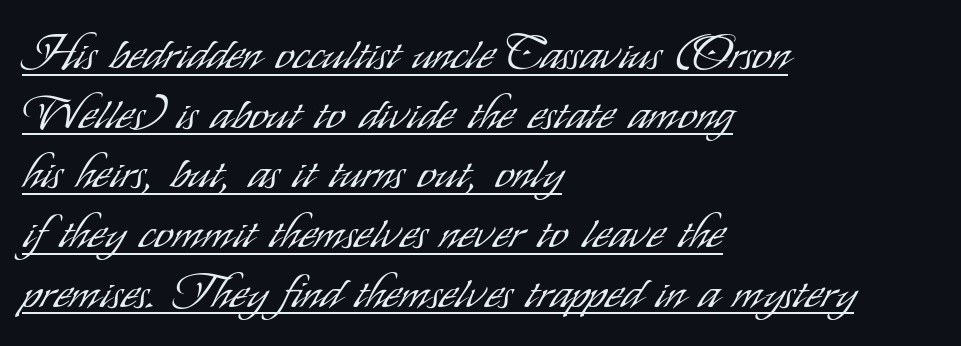
Q: Is the text bold? A: No.
Q: Is the text italic (slanted)? A: Yes.
Q: Is the typeface a serif or a sans-serif typeface? A: Sans-serif.
Q: Is the text underlined? A: Yes.
Q: How is the paragraph aligned? A: Left-aligned.
Q: Is the spacing between letters normal or unusually wide? A: Normal.
Q: Is the spacing between lines tight, normal or loose? A: Normal.
Q: Width (condensed, normal, or wide)? A: Condensed.
Q: Stroke contrast? A: Low.
Q: x-height? A: Small.
Q: Monospaced? A: No.
